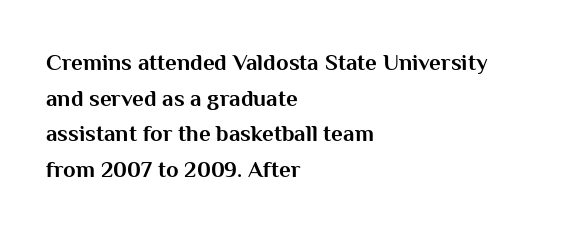
The image shows 23 px bold type, upright; set left-aligned, normal line spacing (1.55x), normal letter spacing, not underlined.
